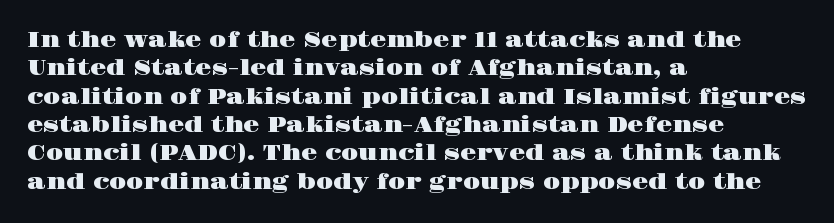
Posture: upright roman. The foot of each line stays bare and open. The passage shown stacks its lines at a standard gap. Alignment: flush left. The horizontal fit of the characters is conventional and even.
